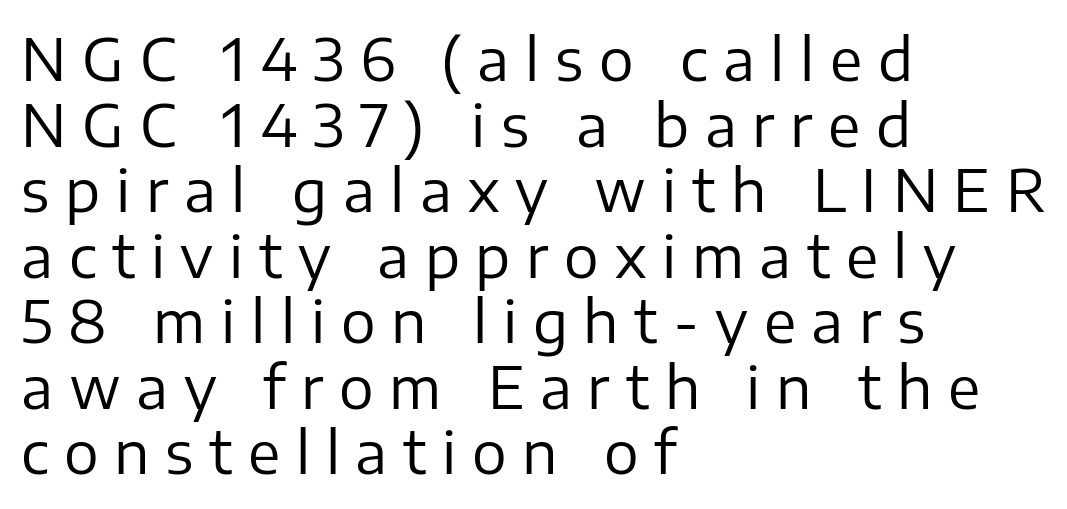
Q: Is the text bold? A: No.
Q: Is the text italic (slanted)? A: No, it is upright.
Q: Is the typeface a serif or a sans-serif typeface? A: Sans-serif.
Q: Is the text underlined? A: No.
Q: How is the paragraph aligned? A: Left-aligned.
Q: Is the spacing between letters normal or unusually wide? A: Unusually wide.
Q: Is the spacing between lines tight, normal or loose? A: Tight.
Q: Width (condensed, normal, or wide)? A: Normal.
Q: Stroke contrast? A: Low.
Q: x-height? A: Medium.
Q: Monospaced? A: No.
